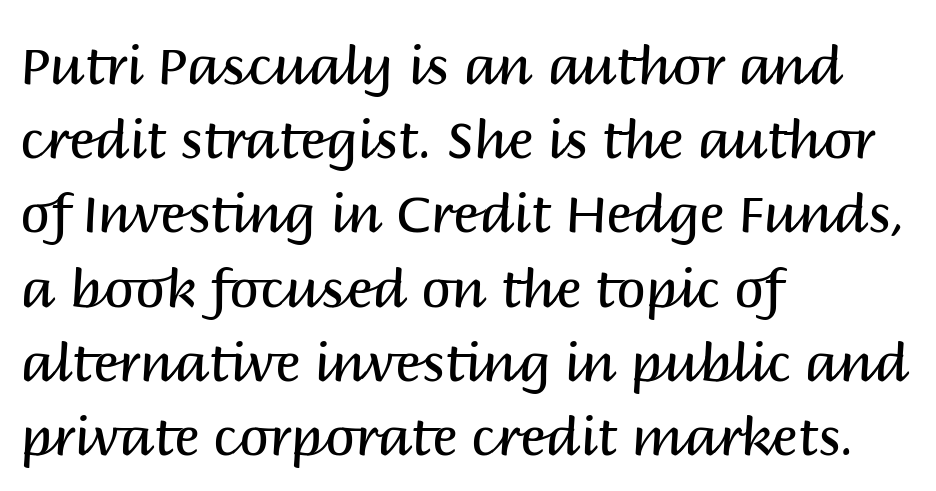
Q: Is the text bold? A: No.
Q: Is the text italic (slanted)? A: Yes.
Q: Is the typeface a serif or a sans-serif typeface? A: Sans-serif.
Q: Is the text underlined? A: No.
Q: How is the paragraph aligned? A: Left-aligned.
Q: Is the spacing between letters normal or unusually wide? A: Normal.
Q: Is the spacing between lines tight, normal or loose? A: Normal.
Q: Width (condensed, normal, or wide)? A: Normal.
Q: Stroke contrast? A: Medium.
Q: x-height? A: Large.
Q: Monospaced? A: No.
